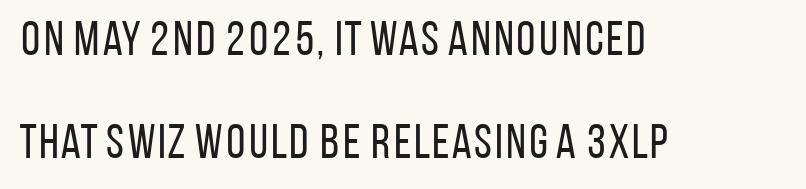
The image shows 48 px regular-weight, condensed sans-serif type, upright; set left-aligned, loose line spacing (2.14x), normal letter spacing, not underlined; low stroke contrast and a large x-height.
